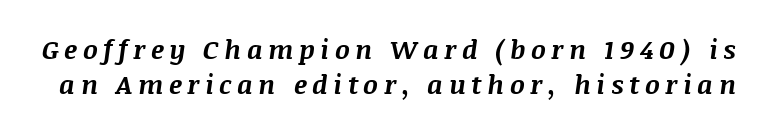
Leading: standard. Emphasis by weight is at full strength: bold. The gap between lines stays unmarked. The axis of the letterforms is tilted away from vertical. In terms of letterspacing, this is a distinctly airy, spread setting.
